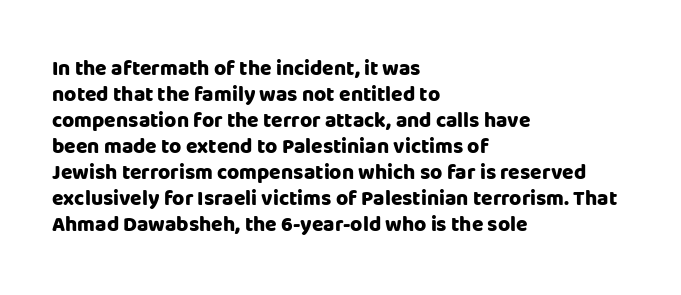
Q: Is the text bold? A: Yes.
Q: Is the text italic (slanted)? A: No, it is upright.
Q: Is the text underlined? A: No.
Q: How is the paragraph aligned? A: Left-aligned.
Q: Is the spacing between letters normal or unusually wide? A: Normal.
